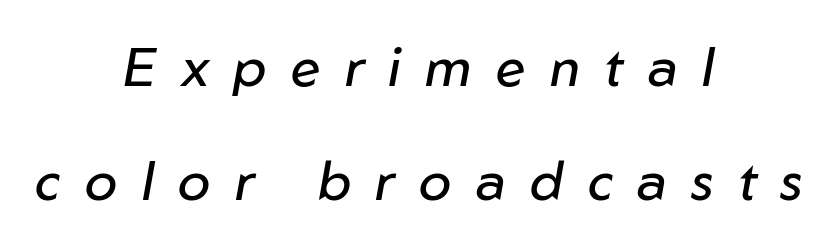
{"italic": "yes", "lean": "right", "slant_degrees": 10, "bold": "no", "weight": "regular", "width": "normal", "stroke_contrast": "low", "x_height": "medium", "monospaced": "no", "underline": "no", "align": "center", "line_spacing": "loose", "line_spacing_ratio": 2.11, "letter_spacing": "wide", "letter_spacing_em": 0.45, "glyph_px": 54}
